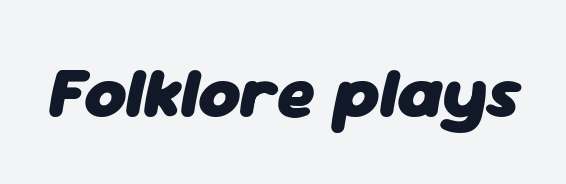
You could call the tracking neutral — neither tight nor loose. The letters advance in unequal steps, a hallmark of proportional type. Pretty heavy lettering here — definitely bold. Letters rest on an invisible, unmarked baseline.
